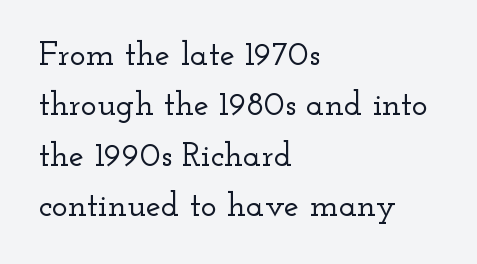
This rendering employs a face with finishing strokes, i.e., a serif. Casual observation: everything's shoved over to the left. Anything drawn beneath the words? Only blank space. Is there any slant? The stems are plumb.
